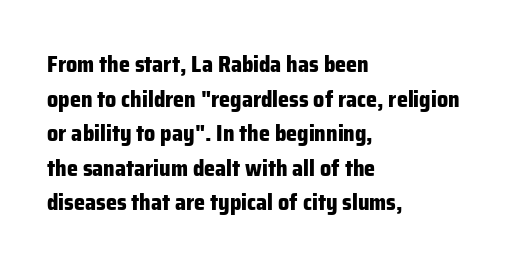
Q: Is the text bold? A: Yes.
Q: Is the text italic (slanted)? A: No, it is upright.
Q: Is the text underlined? A: No.
Q: How is the paragraph aligned? A: Left-aligned.
Q: Is the spacing between letters normal or unusually wide? A: Normal.
Q: Is the spacing between lines tight, normal or loose? A: Normal.
